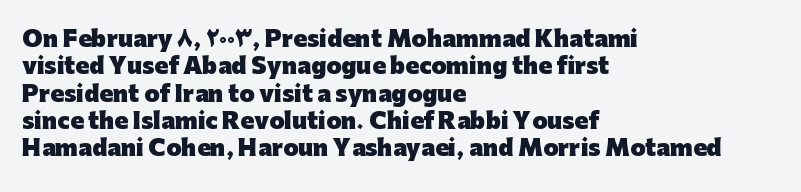
Chunky letters — that's bold for sure. Caption: standard tracking, unaltered. Descenders are the only things crossing below the line. Typeset ragged right — the left edge is the straight one. The letters stand upright; this is a roman face.
